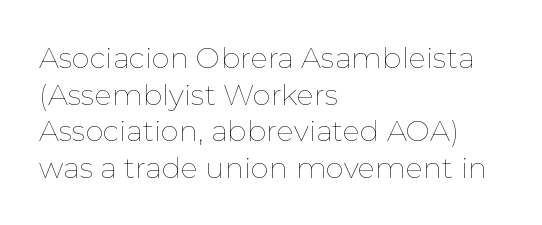
Decoration check: the copy has no underline. Character widths vary here, with narrow letters taking less room than wide ones. Stems here are at most as thick as an everyday book face. Words appear dense and cohesive because spacing is normal. The typography opts for an upright posture over an oblique one.
